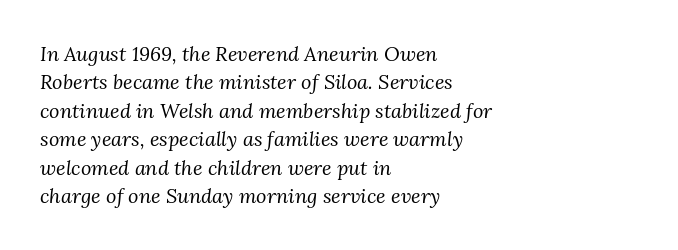
Q: Is the text bold? A: No.
Q: Is the text italic (slanted)? A: Yes, it leans right by about 3 degrees.
Q: Is the text underlined? A: No.
Q: How is the paragraph aligned? A: Left-aligned.
Q: Is the spacing between letters normal or unusually wide? A: Normal.
Q: Is the spacing between lines tight, normal or loose? A: Normal.
